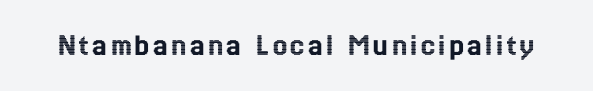
{"italic": "no", "width": "condensed", "x_height": "medium", "monospaced": "no", "underline": "no", "glyph_px": 32}
